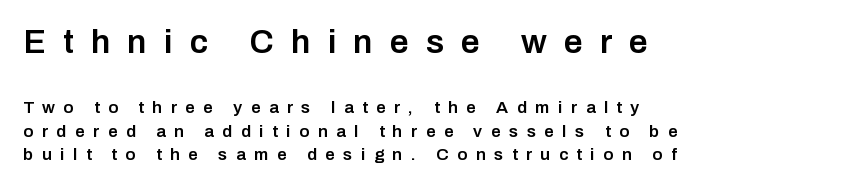
Q: Is the text bold? A: Semi-bold.
Q: Is the text italic (slanted)? A: No, it is upright.
Q: Is the typeface a serif or a sans-serif typeface? A: Sans-serif.
Q: Is the text underlined? A: No.
Q: How is the paragraph aligned? A: Left-aligned.
Q: Is the spacing between letters normal or unusually wide? A: Unusually wide.
Q: Is the spacing between lines tight, normal or loose? A: Normal.
Q: Which block of text is set in a larger size, the first (top) or the second (bottom)? A: The first (top) one.
Q: Width (condensed, normal, or wide)? A: Normal.
Q: Stroke contrast? A: Low.
Q: x-height? A: Medium.
Q: Monospaced? A: No.
